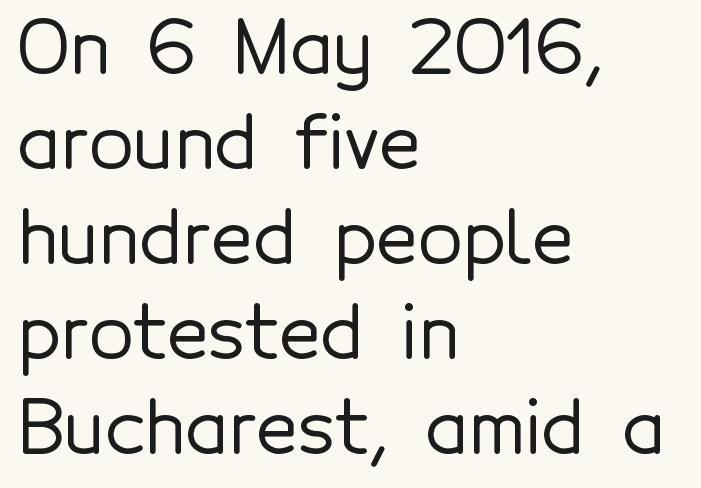
Q: Is the text italic (slanted)? A: No, it is upright.
Q: Is the typeface a serif or a sans-serif typeface? A: Sans-serif.
Q: Is the text underlined? A: No.
Q: How is the paragraph aligned? A: Left-aligned.
Q: Is the spacing between letters normal or unusually wide? A: Normal.
Q: Is the spacing between lines tight, normal or loose? A: Normal.
Q: Width (condensed, normal, or wide)? A: Normal.
Q: x-height? A: Medium.
Q: Monospaced? A: No.
